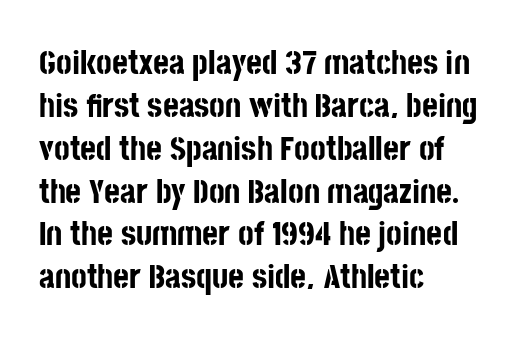
The image shows 34 px bold, condensed sans-serif type, upright; set left-aligned, normal line spacing (1.26x), normal letter spacing, not underlined; low stroke contrast and a large x-height.
